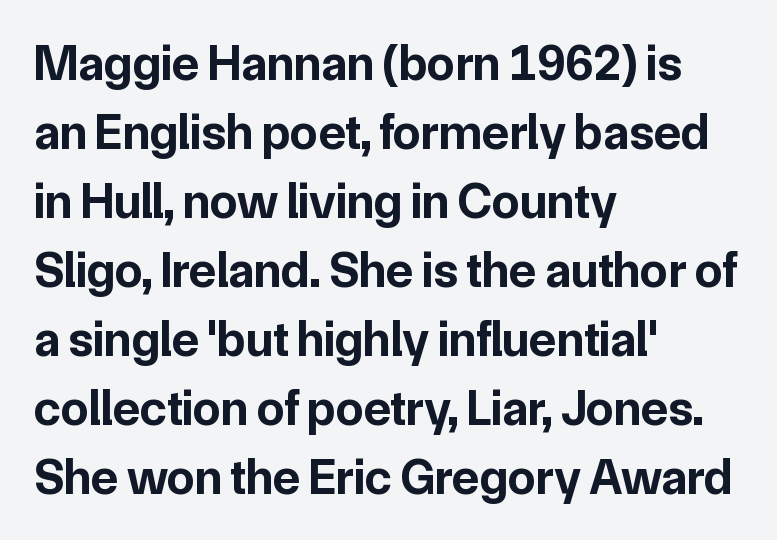
The rendering uses natural spacing where letterforms have individual widths. Posture: vertical. The lines sit at an ordinary, default distance from one another. Emphasis by weight is at full strength: bold. Is this a sans? Yes — the strokes have no serifs.
